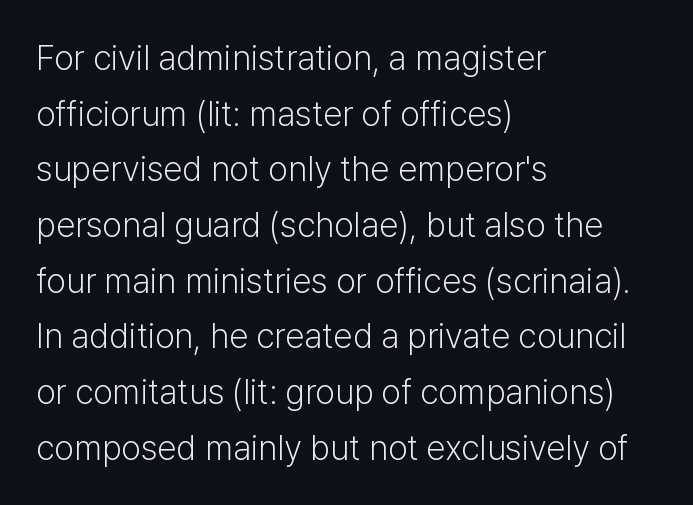
Check under the words: just untouched page. Stroke terminals: plain, sans-serif. Characters follow at the spacing the type designer built in. Stems here are at most as thick as an everyday book face.
